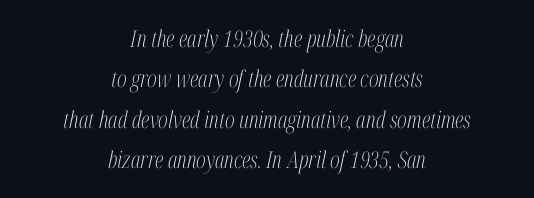
The image shows 23 px text type, italic (leaning right); set centered, line spacing 1.76x, normal letter spacing, not underlined.
